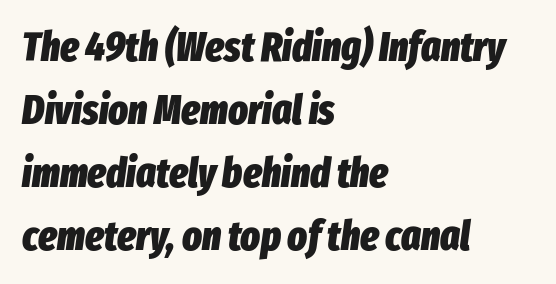
The image shows 41 px heavy, condensed type, italic (leaning right); set left-aligned, normal line spacing (1.54x), normal letter spacing, not underlined; low stroke contrast and a medium x-height.
